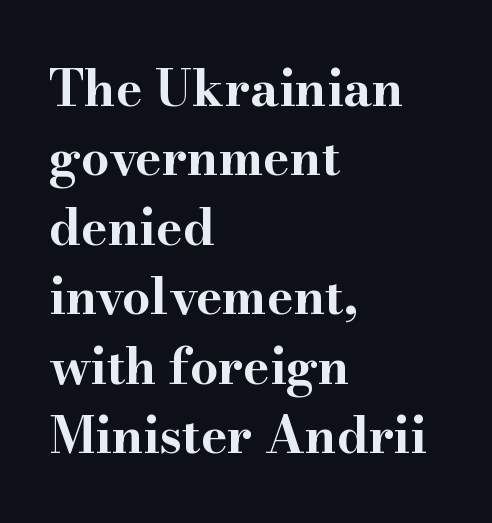
Q: Is the text bold? A: Yes.
Q: Is the text italic (slanted)? A: No, it is upright.
Q: Is the typeface a serif or a sans-serif typeface? A: Serif.
Q: Is the text underlined? A: No.
Q: How is the paragraph aligned? A: Left-aligned.
Q: Is the spacing between letters normal or unusually wide? A: Normal.
Q: Is the spacing between lines tight, normal or loose? A: Normal.
Q: Width (condensed, normal, or wide)? A: Wide.
Q: Stroke contrast? A: High.
Q: x-height? A: Small.
Q: Monospaced? A: No.
